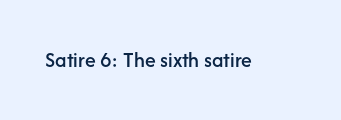
Q: Is the text italic (slanted)? A: No, it is upright.
Q: Is the text underlined? A: No.
Q: Is the spacing between letters normal or unusually wide? A: Normal.
